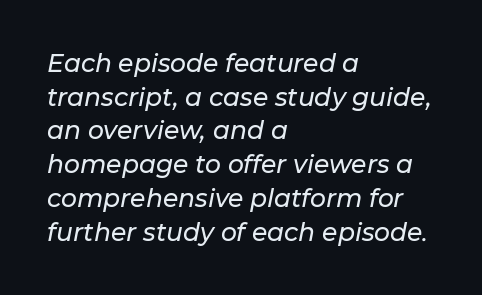
{"italic": "yes", "lean": "right", "slant_degrees": 11, "underline": "no", "align": "left", "line_spacing": "normal", "line_spacing_ratio": 1.35, "letter_spacing": "normal", "letter_spacing_em": 0.0, "glyph_px": 25}
